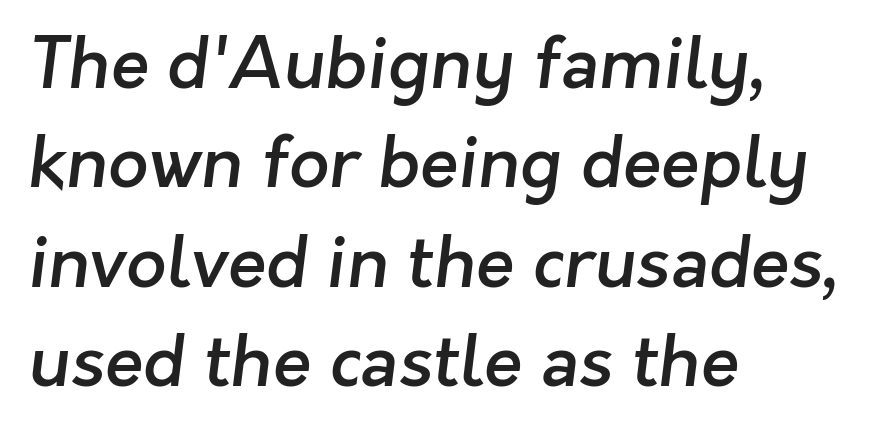
{"serif": "no", "bold": "semi", "weight": "semibold", "width": "normal", "stroke_contrast": "low", "x_height": "medium", "monospaced": "no", "underline": "no", "align": "left", "line_spacing": "normal", "line_spacing_ratio": 1.4, "letter_spacing": "normal", "letter_spacing_em": 0.0, "glyph_px": 71}
